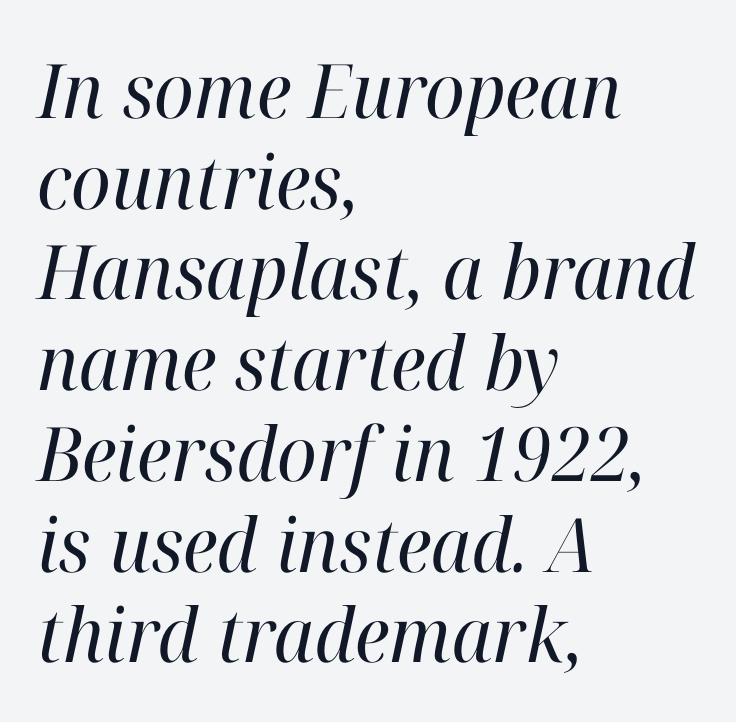
The image shows 75 px regular-weight serif type, italic (leaning right); set left-aligned, line spacing 1.21x, normal letter spacing, not underlined; high stroke contrast and a medium x-height.
